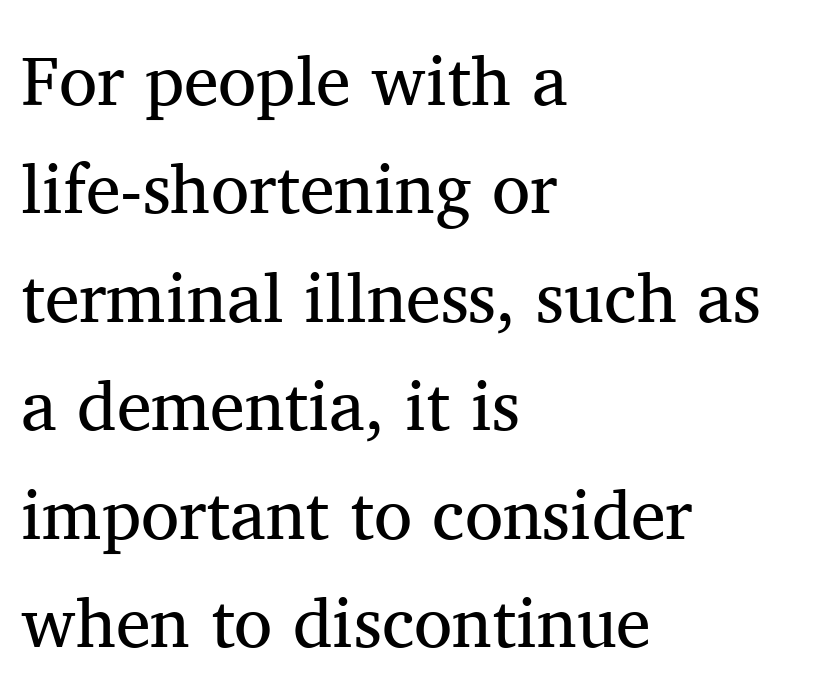
Q: Is the text bold? A: No.
Q: Is the text italic (slanted)? A: No, it is upright.
Q: Is the typeface a serif or a sans-serif typeface? A: Serif.
Q: Is the text underlined? A: No.
Q: How is the paragraph aligned? A: Left-aligned.
Q: Is the spacing between letters normal or unusually wide? A: Normal.
Q: Is the spacing between lines tight, normal or loose? A: Normal.
Q: Width (condensed, normal, or wide)? A: Normal.
Q: Stroke contrast? A: Medium.
Q: x-height? A: Medium.
Q: Monospaced? A: No.
